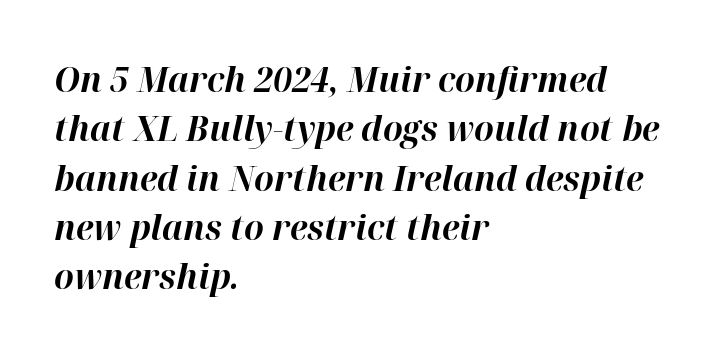
The passage shown is typed in a proportional face where columns would drift. Caption: bold face, heavy strokes. A normal amount of white space separates one row of letters from the next. Is the letter spacing exaggerated? No — it looks like the ordinary default. The ragged edge is on the right, which tells us the setting is flush left.
